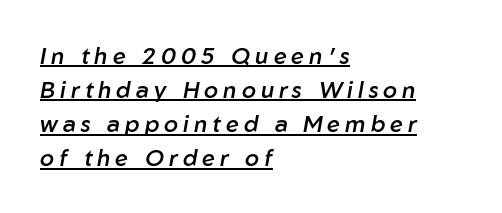
{"italic": "yes", "lean": "right", "slant_degrees": 10, "bold": "semi", "underline": "yes", "align": "left", "line_spacing": "normal", "line_spacing_ratio": 1.48, "letter_spacing": "wide", "letter_spacing_em": 0.22, "glyph_px": 23}
